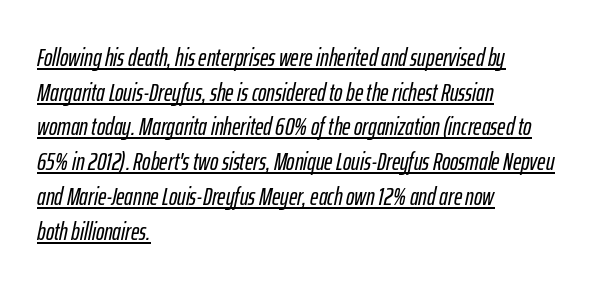
The typesetter chose a ragged-right arrangement here. The text carries the slant typical of an italic or oblique font. Words appear dense and cohesive because spacing is normal. Has an underline been added? It has. Line spacing here is normal.
